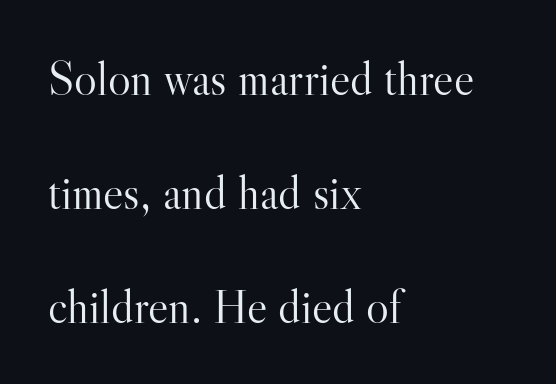
{"serif": "yes", "italic": "no", "bold": "no", "weight": "light", "width": "normal", "stroke_contrast": "high", "x_height": "small", "monospaced": "no", "underline": "no", "align": "left", "line_spacing": "loose", "line_spacing_ratio": 2.37, "letter_spacing": "normal", "letter_spacing_em": 0.0, "glyph_px": 48}
